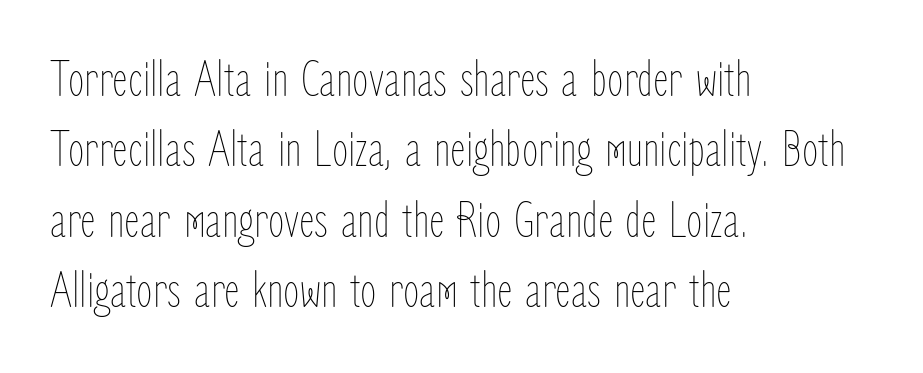
{"italic": "no", "bold": "no", "weight": "thin", "width": "condensed", "stroke_contrast": "low", "x_height": "medium", "monospaced": "no", "underline": "no", "align": "left", "line_spacing": "normal", "line_spacing_ratio": 1.33, "letter_spacing": "normal", "letter_spacing_em": 0.0, "glyph_px": 53}
